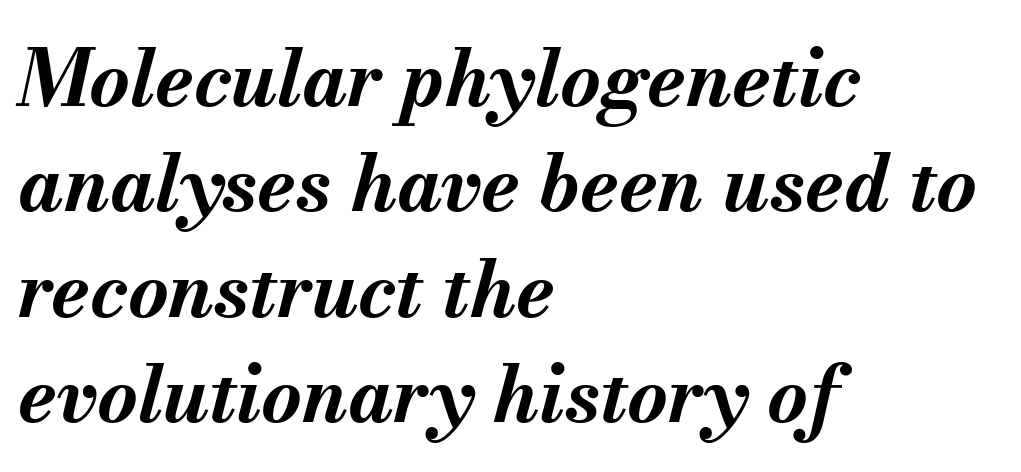
{"italic": "yes", "lean": "right", "slant_degrees": 13, "bold": "yes", "weight": "bold", "width": "normal", "stroke_contrast": "medium", "x_height": "small", "monospaced": "no", "underline": "no", "align": "left", "line_spacing": "normal", "line_spacing_ratio": 1.35, "letter_spacing": "normal", "letter_spacing_em": 0.0, "glyph_px": 78}
